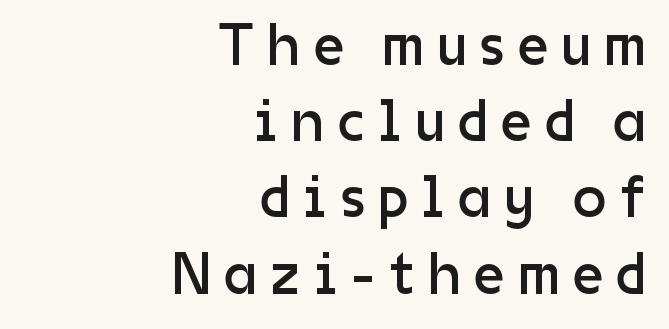
{"serif": "no", "italic": "no", "bold": "no", "weight": "regular", "width": "normal", "stroke_contrast": "low", "x_height": "medium", "monospaced": "no", "underline": "no", "align": "right", "line_spacing": "normal", "line_spacing_ratio": 1.27, "letter_spacing": "wide", "letter_spacing_em": 0.22, "glyph_px": 60}
